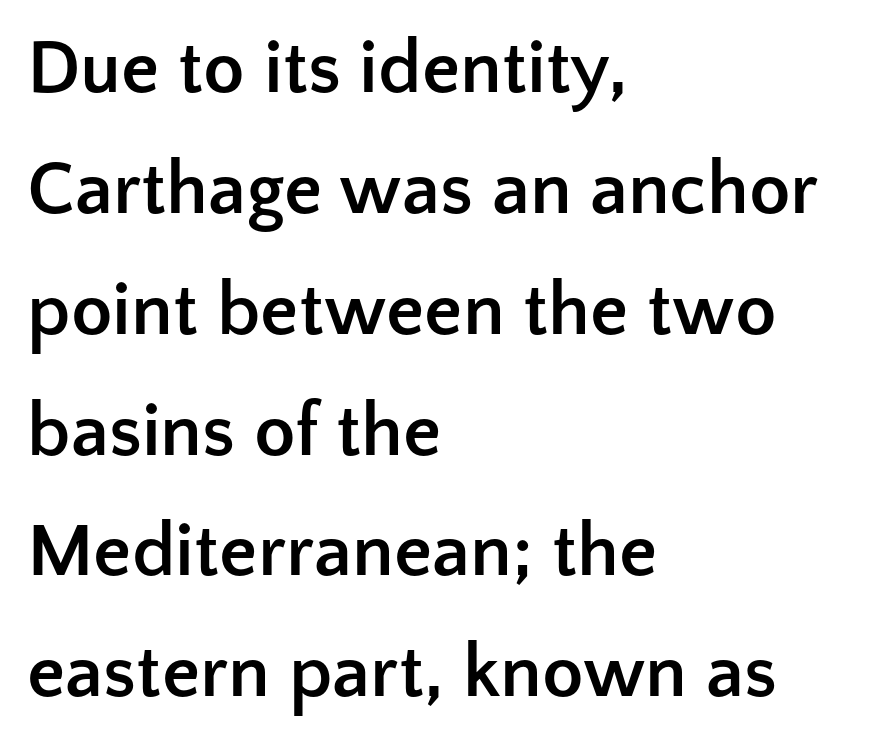
Q: Is the text bold? A: Yes.
Q: Is the text italic (slanted)? A: No, it is upright.
Q: Is the typeface a serif or a sans-serif typeface? A: Sans-serif.
Q: Is the text underlined? A: No.
Q: How is the paragraph aligned? A: Left-aligned.
Q: Is the spacing between letters normal or unusually wide? A: Normal.
Q: Is the spacing between lines tight, normal or loose? A: Normal.
Q: Width (condensed, normal, or wide)? A: Normal.
Q: Stroke contrast? A: Low.
Q: x-height? A: Medium.
Q: Monospaced? A: No.
